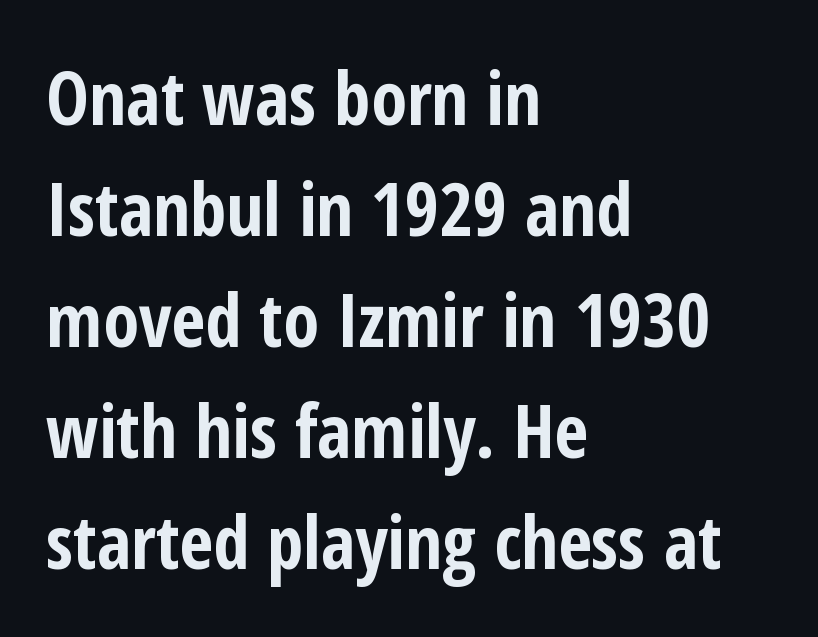
Q: Is the text bold? A: Yes.
Q: Is the text italic (slanted)? A: No, it is upright.
Q: Is the typeface a serif or a sans-serif typeface? A: Sans-serif.
Q: Is the text underlined? A: No.
Q: How is the paragraph aligned? A: Left-aligned.
Q: Is the spacing between letters normal or unusually wide? A: Normal.
Q: Is the spacing between lines tight, normal or loose? A: Normal.
Q: Width (condensed, normal, or wide)? A: Condensed.
Q: Stroke contrast? A: Low.
Q: x-height? A: Medium.
Q: Monospaced? A: No.
